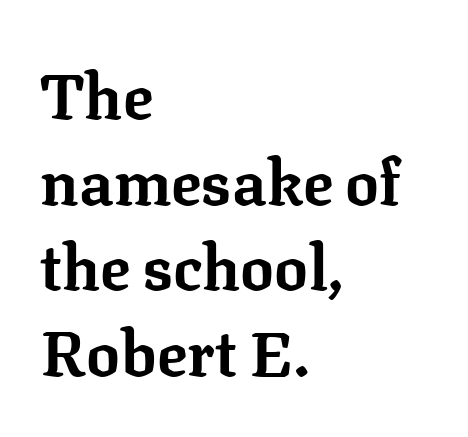
Is there much room between lines? A standard amount, neither cramped nor airy. The words here are not underlined. Character widths vary here, with narrow letters taking less room than wide ones. Type style note: has serifs.
